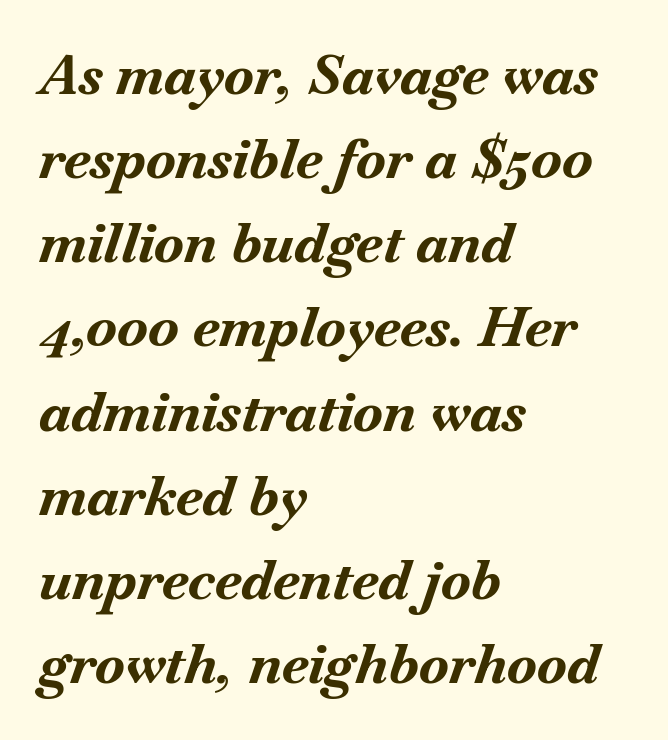
Q: Is the text bold? A: Yes.
Q: Is the text italic (slanted)? A: Yes, it leans right by about 18 degrees.
Q: Is the text underlined? A: No.
Q: How is the paragraph aligned? A: Left-aligned.
Q: Is the spacing between letters normal or unusually wide? A: Normal.
Q: Is the spacing between lines tight, normal or loose? A: Normal.
Q: Width (condensed, normal, or wide)? A: Normal.
Q: Stroke contrast? A: Medium.
Q: x-height? A: Small.
Q: Monospaced? A: No.
